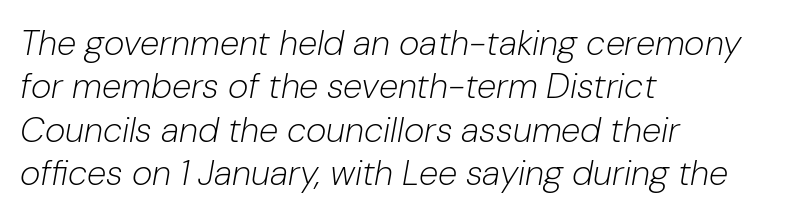
The image shows 35 px light type, italic (leaning right); set left-aligned, line spacing 1.24x, normal letter spacing, not underlined; low stroke contrast and a medium x-height.
